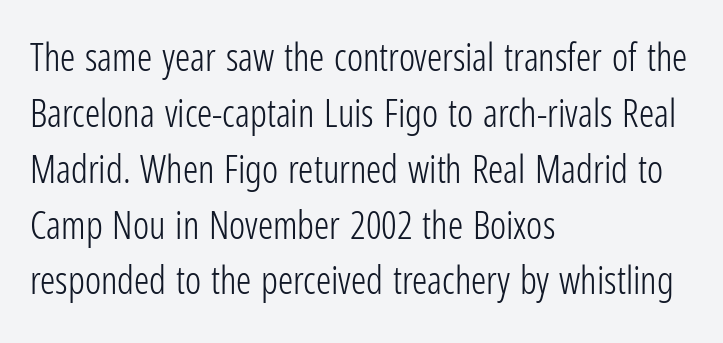
Q: Is the text bold? A: No.
Q: Is the text italic (slanted)? A: No, it is upright.
Q: Is the typeface a serif or a sans-serif typeface? A: Sans-serif.
Q: Is the text underlined? A: No.
Q: How is the paragraph aligned? A: Left-aligned.
Q: Is the spacing between letters normal or unusually wide? A: Normal.
Q: Is the spacing between lines tight, normal or loose? A: Normal.
Q: Width (condensed, normal, or wide)? A: Condensed.
Q: Stroke contrast? A: Low.
Q: x-height? A: Medium.
Q: Monospaced? A: No.
